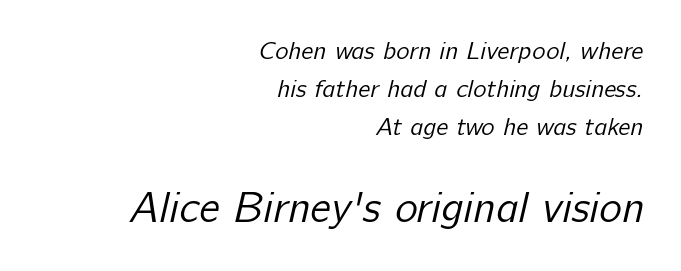
Q: Is the text bold? A: No.
Q: Is the typeface a serif or a sans-serif typeface? A: Sans-serif.
Q: Is the text underlined? A: No.
Q: How is the paragraph aligned? A: Right-aligned.
Q: Is the spacing between letters normal or unusually wide? A: Normal.
Q: Is the spacing between lines tight, normal or loose? A: Normal.
Q: Which block of text is set in a larger size, the first (top) or the second (bottom)? A: The second (bottom) one.
Q: Width (condensed, normal, or wide)? A: Normal.
Q: Stroke contrast? A: Low.
Q: x-height? A: Medium.
Q: Monospaced? A: No.
